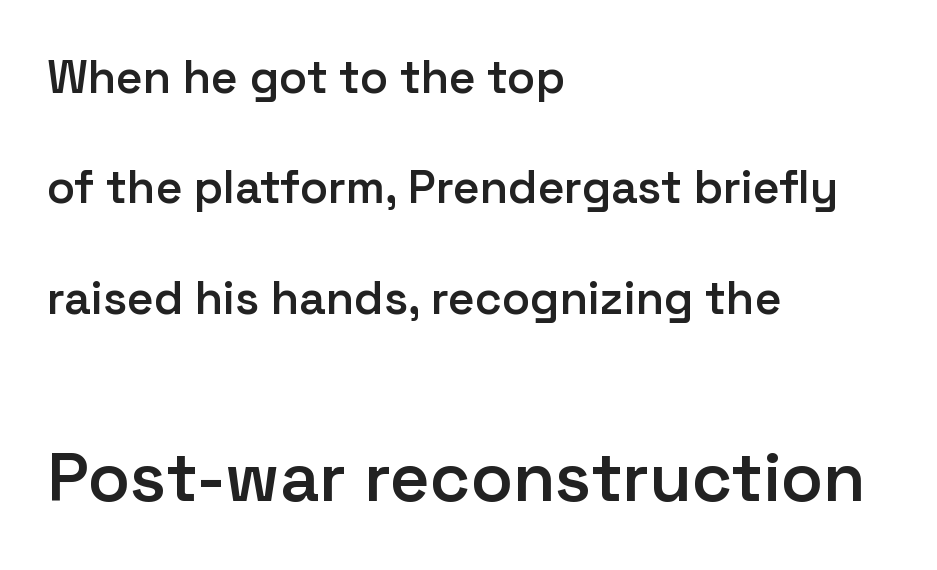
{"serif": "no", "italic": "no", "bold": "semi", "weight": "semibold", "width": "normal", "stroke_contrast": "low", "x_height": "medium", "monospaced": "no", "underline": "no", "align": "left", "line_spacing": "loose", "line_spacing_ratio": 2.4, "letter_spacing": "normal", "letter_spacing_em": 0.0, "larger_block": "second", "size_ratio": 1.5, "glyph_px": 69}
